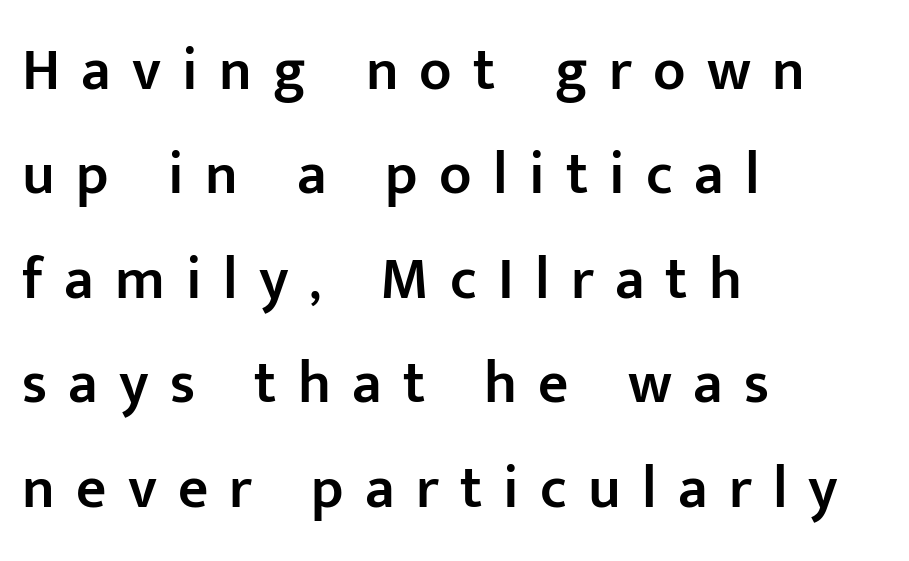
Q: Is the text bold? A: Semi-bold.
Q: Is the text italic (slanted)? A: No, it is upright.
Q: Is the typeface a serif or a sans-serif typeface? A: Sans-serif.
Q: Is the text underlined? A: No.
Q: How is the paragraph aligned? A: Left-aligned.
Q: Is the spacing between letters normal or unusually wide? A: Unusually wide.
Q: Width (condensed, normal, or wide)? A: Normal.
Q: Stroke contrast? A: Low.
Q: x-height? A: Medium.
Q: Monospaced? A: No.
